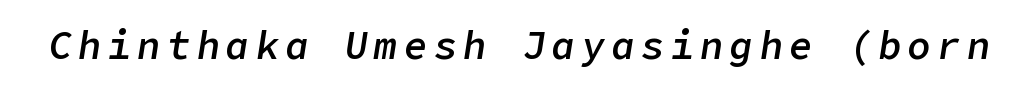
The image shows 39 px semibold type, italic (leaning right); set not underlined; low stroke contrast and a medium x-height.
